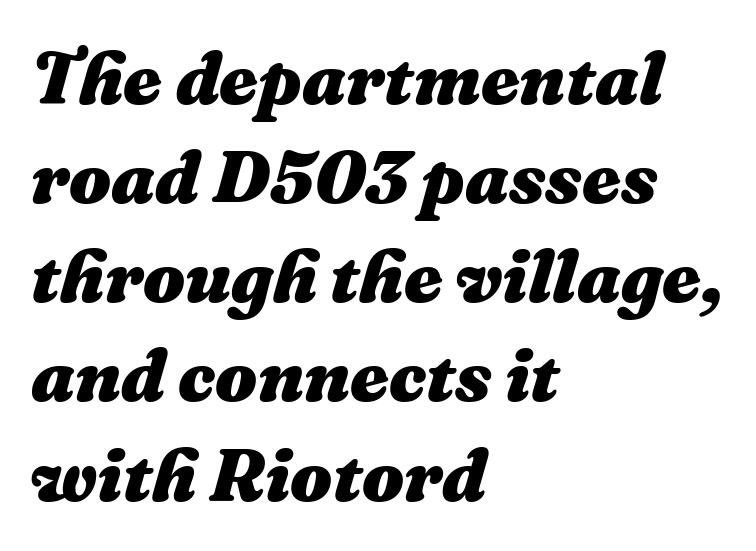
{"italic": "yes", "lean": "right", "slant_degrees": 16, "bold": "yes", "weight": "heavy", "width": "normal", "stroke_contrast": "medium", "x_height": "medium", "monospaced": "no", "underline": "no", "align": "left", "line_spacing": "normal", "line_spacing_ratio": 1.34, "letter_spacing": "normal", "letter_spacing_em": 0.0, "glyph_px": 74}
